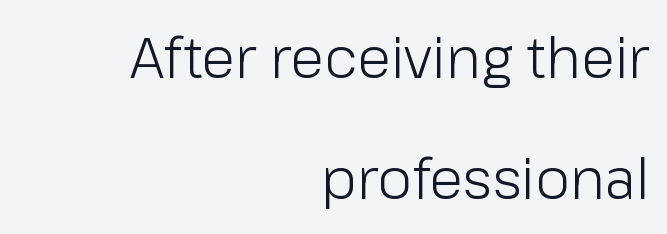
The letters advance in unequal steps, a hallmark of proportional type. Casual observation: everything's shoved over to the right. Posture: straight, roman, zero tilt. Students, observe: this is what heavily led, spacious text looks like. The typeface chosen for these lines omits serifs. Descenders hang freely into open space.
